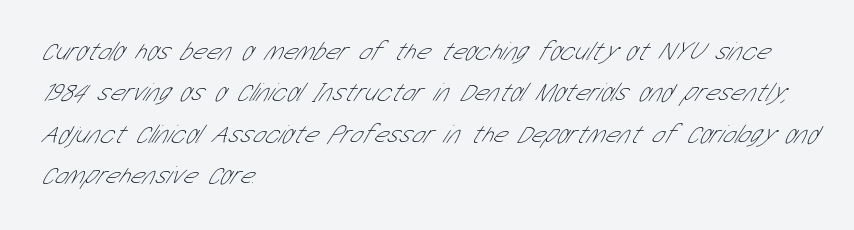
{"bold": "no", "underline": "no", "align": "left", "line_spacing": "normal", "line_spacing_ratio": 1.59, "letter_spacing": "normal", "letter_spacing_em": 0.0, "glyph_px": 26}
